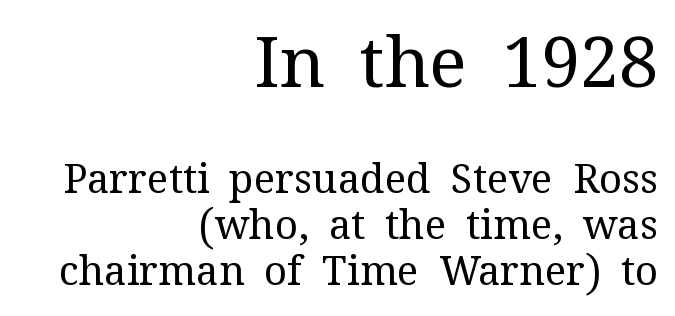
The image shows 70 px regular-weight serif type, upright; set right-aligned, tight line spacing (1.15x), normal letter spacing, not underlined; the first (top) block is 1.75x larger; medium stroke contrast and a medium x-height.
